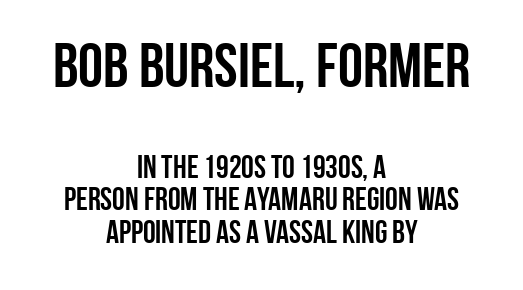
This rendering uses center alignment, leaving both contours irregular but symmetric. I'd describe the lettering as bold — thick and assertive. These lines were composed using upright roman letters. The passage shown begins with its larger block and ends with its smaller one. Regarding leading, the lines here are crowded together. The horizontal fit of the characters is conventional and even.
